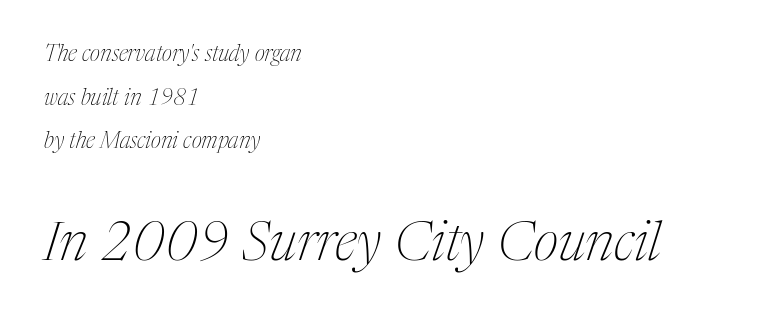
{"serif": "yes", "italic": "yes", "lean": "right", "slant_degrees": 17, "bold": "no", "weight": "thin", "width": "condensed", "stroke_contrast": "medium", "x_height": "medium", "monospaced": "no", "underline": "no", "align": "left", "line_spacing": "loose", "line_spacing_ratio": 1.98, "letter_spacing": "normal", "letter_spacing_em": 0.0, "larger_block": "second", "size_ratio": 2.45, "glyph_px": 54}
